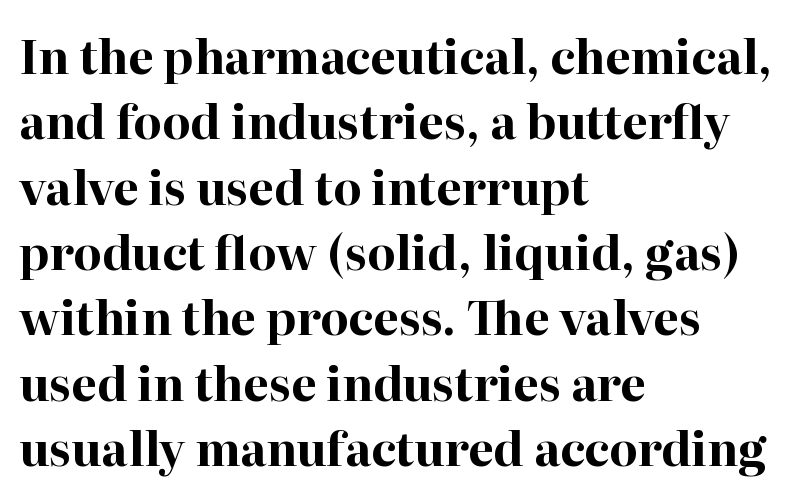
{"serif": "yes", "italic": "no", "bold": "yes", "weight": "bold", "width": "normal", "stroke_contrast": "high", "x_height": "medium", "monospaced": "no", "underline": "no", "align": "left", "line_spacing": "normal", "line_spacing_ratio": 1.42, "letter_spacing": "normal", "letter_spacing_em": 0.0, "glyph_px": 46}
